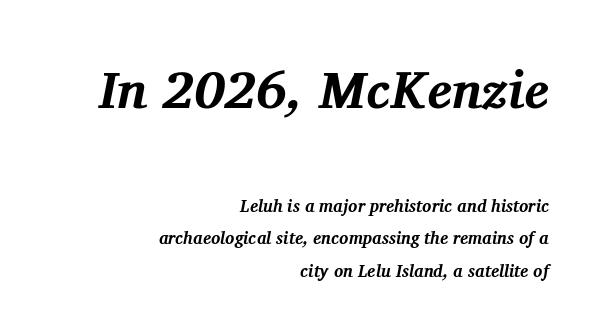
The image shows 52 px bold serif type, italic (leaning right); set right-aligned, loose line spacing (1.91x), normal letter spacing, not underlined; the first (top) block is 3.06x larger; medium stroke contrast and a medium x-height.
